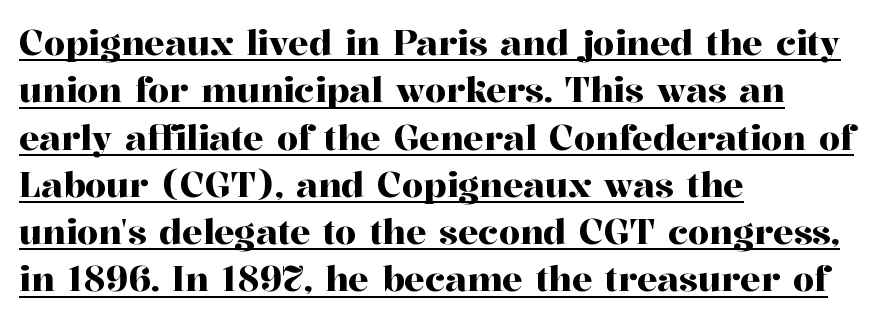
Q: Is the text italic (slanted)? A: No, it is upright.
Q: Is the typeface a serif or a sans-serif typeface? A: Serif.
Q: Is the text underlined? A: Yes.
Q: How is the paragraph aligned? A: Left-aligned.
Q: Is the spacing between letters normal or unusually wide? A: Normal.
Q: Is the spacing between lines tight, normal or loose? A: Normal.
Q: Width (condensed, normal, or wide)? A: Normal.
Q: Stroke contrast? A: High.
Q: x-height? A: Medium.
Q: Monospaced? A: No.
